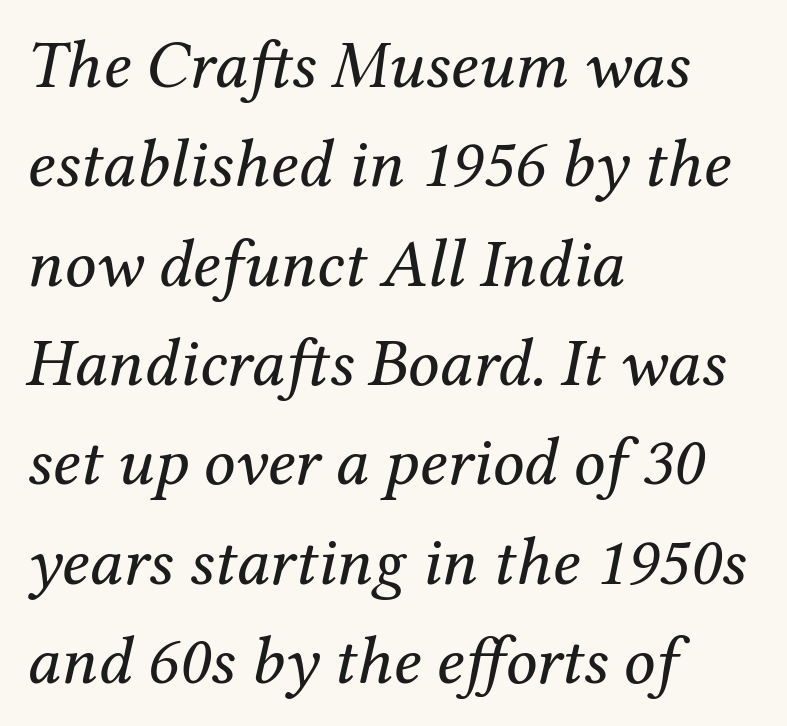
The image shows 69 px regular-weight serif type, italic (leaning right); set left-aligned, normal line spacing (1.44x), normal letter spacing, not underlined; medium stroke contrast and a medium x-height.
